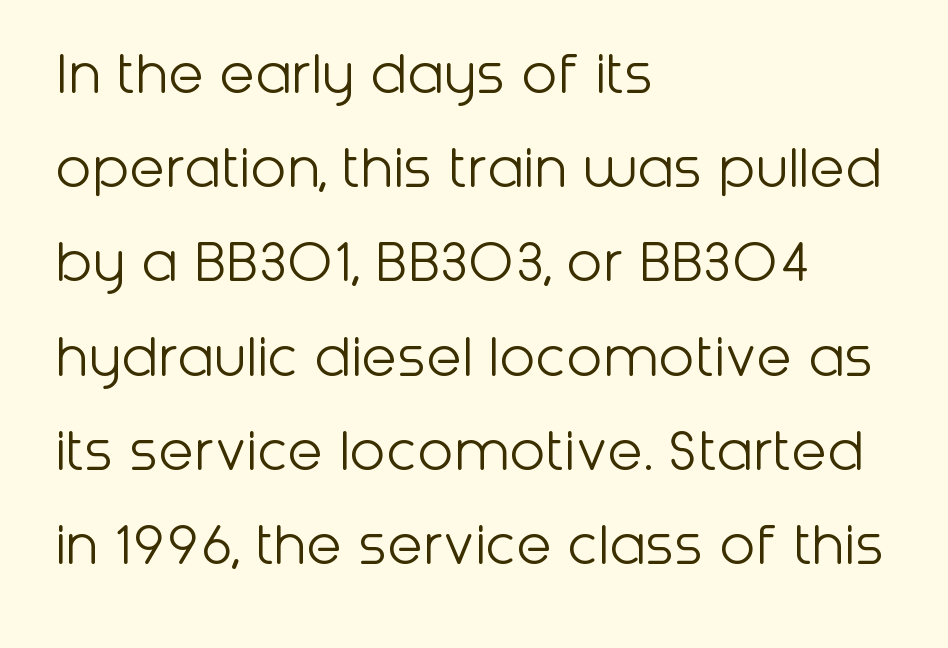
{"serif": "no", "italic": "no", "bold": "no", "weight": "light", "width": "normal", "stroke_contrast": "low", "x_height": "medium", "monospaced": "no", "underline": "no", "align": "left", "line_spacing": "normal", "line_spacing_ratio": 1.45, "letter_spacing": "normal", "letter_spacing_em": 0.0, "glyph_px": 65}
